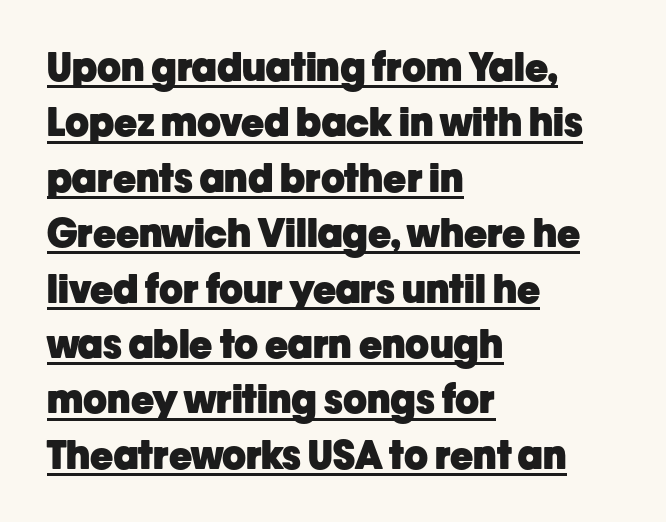
The image shows 39 px heavy sans-serif type, upright; set left-aligned, normal line spacing (1.42x), normal letter spacing, underlined; low stroke contrast and a medium x-height.
